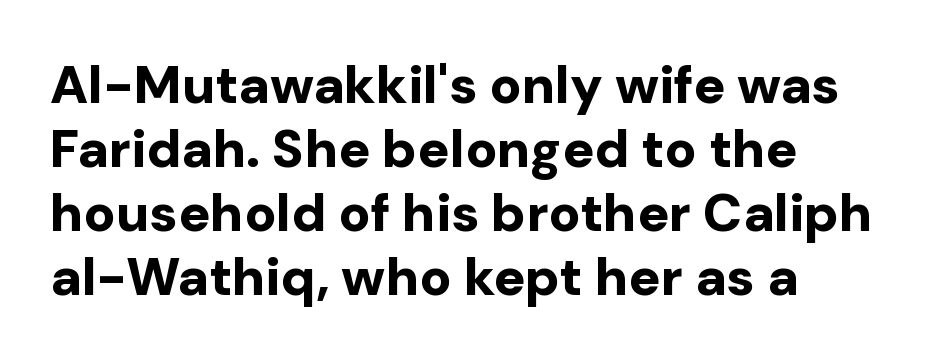
Q: Is the text bold? A: Yes.
Q: Is the text italic (slanted)? A: No, it is upright.
Q: Is the typeface a serif or a sans-serif typeface? A: Sans-serif.
Q: Is the text underlined? A: No.
Q: Is the spacing between letters normal or unusually wide? A: Normal.
Q: Width (condensed, normal, or wide)? A: Normal.
Q: Stroke contrast? A: Low.
Q: x-height? A: Medium.
Q: Monospaced? A: No.
